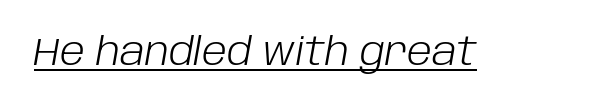
Characters follow at the spacing the type designer built in. Underlined type. Each letter keeps its own natural width here, so spacing adapts to shape. An italicized treatment has been applied to the whole sample.
